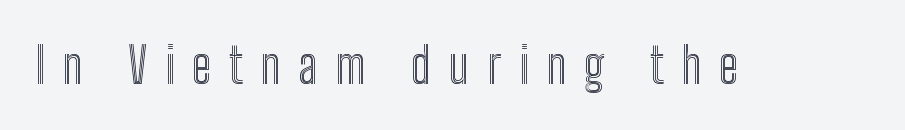
{"italic": "no", "width": "condensed", "x_height": "medium", "monospaced": "no", "underline": "no", "letter_spacing": "wide", "letter_spacing_em": 0.36, "glyph_px": 49}
